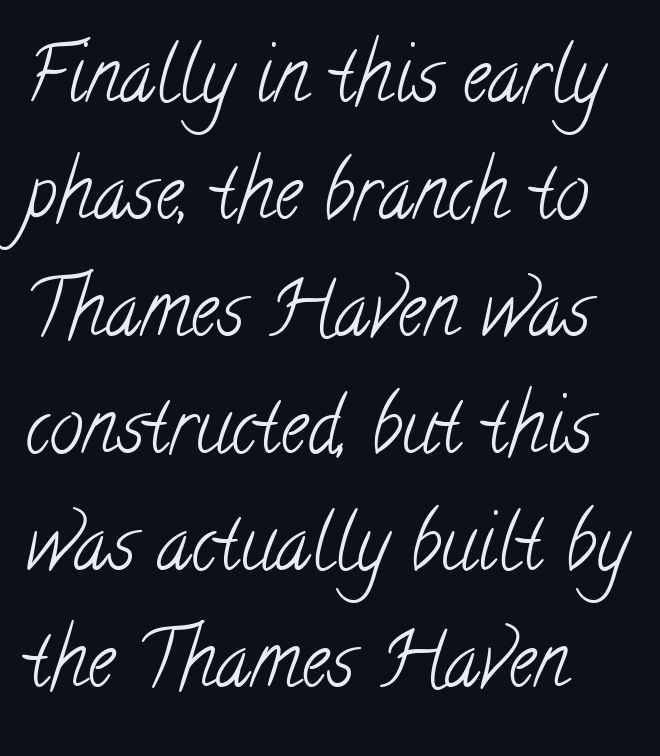
A typesetter would call this proportional, since set widths differ per character. Spacing between characters is what you'd get straight out of the box. A bare baseline throughout the passage. The paragraph shown leans on its left margin. These glyphs show unthickened strokes, regular width or finer.
